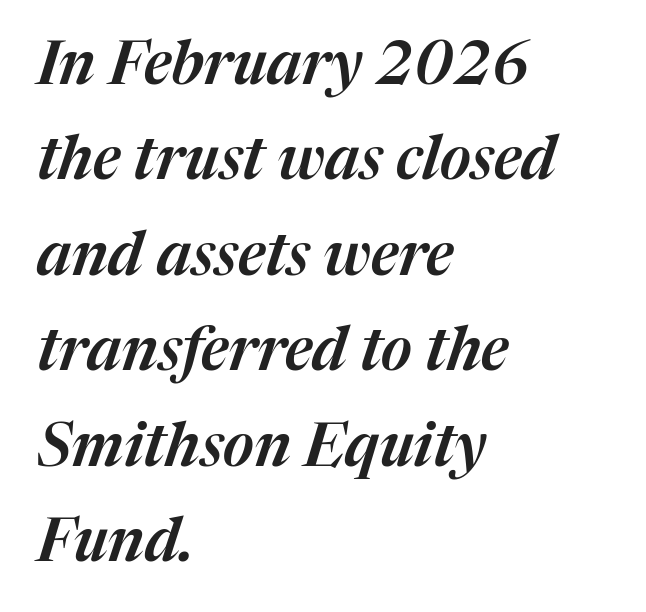
Horizontally, the lines are justified to the leading edge only. Tall strokes in this sample are angled rather than plumb. Rule under the text: the space is simply empty. Each letter keeps its own natural width here, so spacing adapts to shape.
